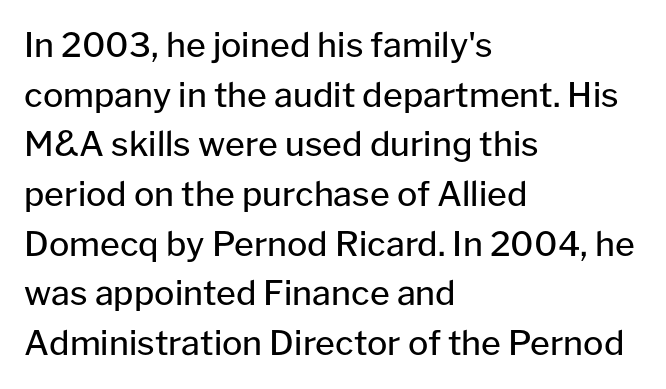
{"serif": "no", "italic": "no", "bold": "no", "weight": "regular", "width": "normal", "stroke_contrast": "low", "x_height": "medium", "monospaced": "no", "underline": "no", "align": "left", "line_spacing": "normal", "line_spacing_ratio": 1.46, "letter_spacing": "normal", "letter_spacing_em": 0.0, "glyph_px": 34}
